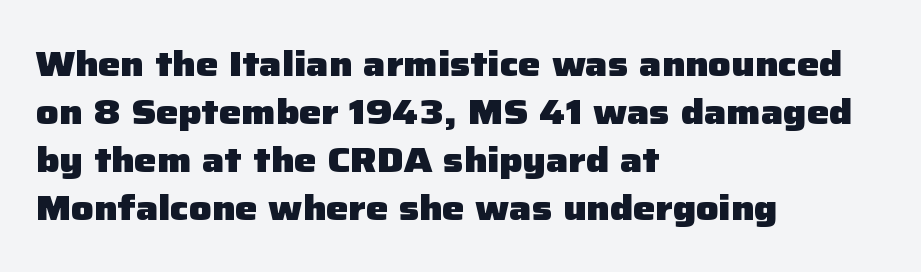
{"serif": "no", "italic": "no", "bold": "yes", "weight": "heavy", "width": "normal", "stroke_contrast": "low", "x_height": "medium", "monospaced": "no", "underline": "no", "align": "left", "line_spacing": "normal", "line_spacing_ratio": 1.37, "letter_spacing": "normal", "letter_spacing_em": 0.0, "glyph_px": 35}
